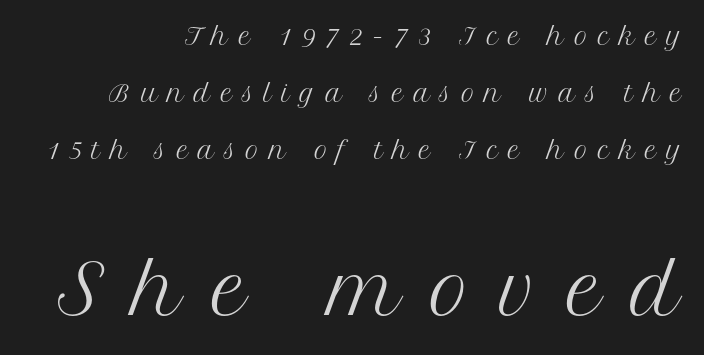
Block two is the big one; block one sits smaller above it. Short and long lines alike share a common ending point at right. The line texture is sparse and dotted thanks to wide tracking. Notice the wide empty band between every row — that's loose leading.
